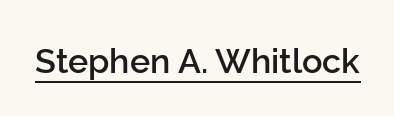
The image shows 34 px semibold sans-serif type, upright; set normal letter spacing, underlined; low stroke contrast and a medium x-height.
